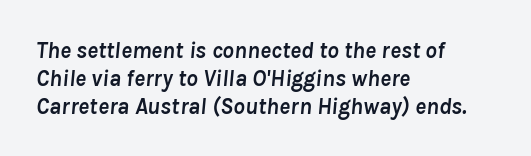
Q: Is the text bold? A: Yes.
Q: Is the text italic (slanted)? A: Yes, it leans right by about 8 degrees.
Q: Is the text underlined? A: No.
Q: How is the paragraph aligned? A: Left-aligned.
Q: Is the spacing between letters normal or unusually wide? A: Normal.
